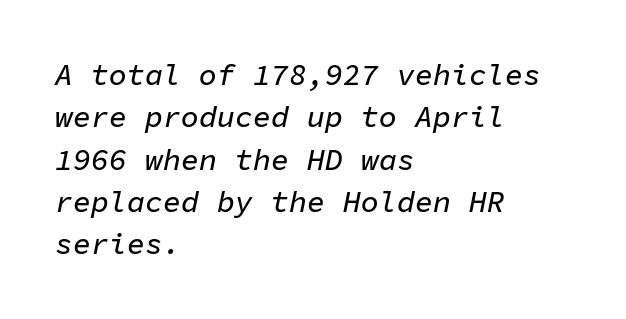
The zone under the glyphs is completely vacant. Notice how the passage keeps a crisp vertical edge on the left only. Each new line begins a customary step beneath the previous one. The line texture is even and compact thanks to regular tracking. Every character here occupies the same horizontal width, giving the sample a typewriter-like rhythm. Yep, that's italic — everything's leaning.
